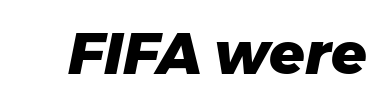
The face used here is proportionally spaced, like ordinary book or web type. You could call the tracking neutral — neither tight nor loose. Notice how the stems are inclined rather than vertical — that's the hallmark of italics. Rule under the text: the space is simply empty. These lines carry a lot of weight — the face is fully bold.
